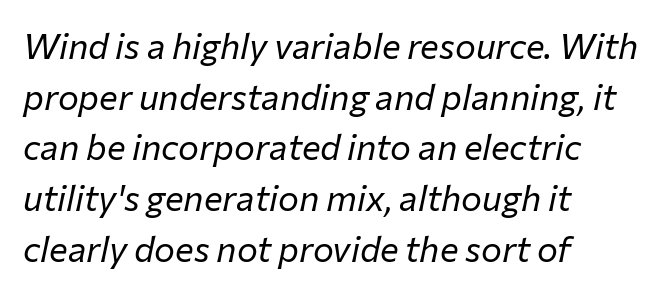
The image shows 35 px regular-weight type, italic (leaning right); set left-aligned, normal line spacing (1.45x), normal letter spacing, not underlined; low stroke contrast and a medium x-height.
